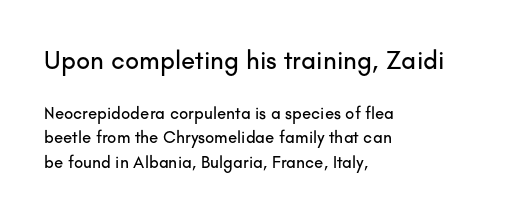
{"italic": "no", "underline": "no", "align": "left", "line_spacing": "normal", "line_spacing_ratio": 1.43, "letter_spacing": "normal", "letter_spacing_em": 0.0, "larger_block": "first", "size_ratio": 1.53, "glyph_px": 26}
